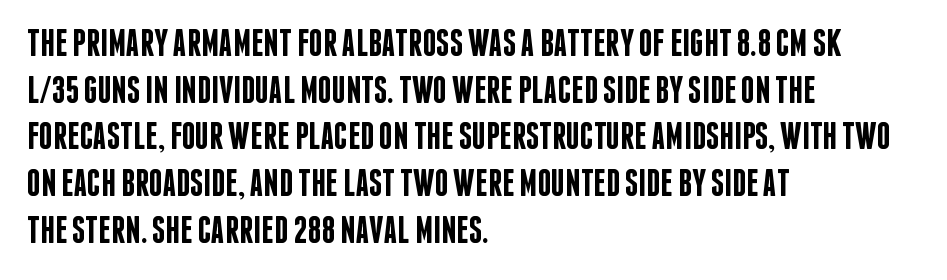
Q: Is the text bold? A: Semi-bold.
Q: Is the text italic (slanted)? A: No, it is upright.
Q: Is the typeface a serif or a sans-serif typeface? A: Sans-serif.
Q: Is the text underlined? A: No.
Q: How is the paragraph aligned? A: Left-aligned.
Q: Is the spacing between letters normal or unusually wide? A: Normal.
Q: Width (condensed, normal, or wide)? A: Condensed.
Q: Stroke contrast? A: Low.
Q: x-height? A: Large.
Q: Monospaced? A: No.
